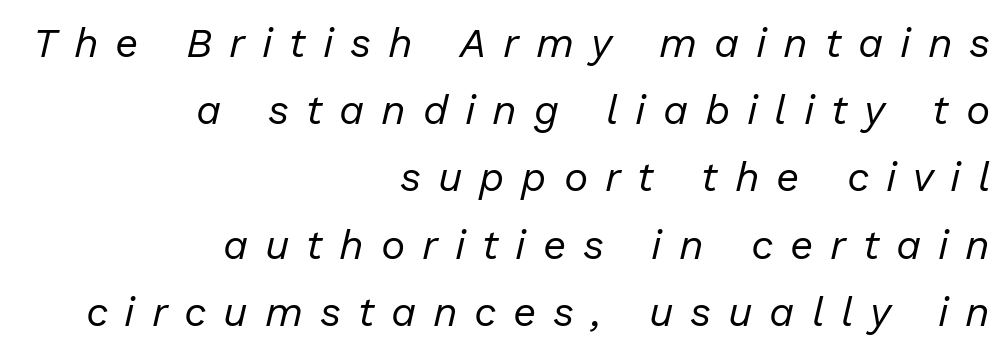
Do the characters align in a grid? No, the font is proportional. The space between consecutive lines is moderate. Loose tracking; the words dissolve into strings of separated letters. Stem width sits at or under what a default text font uses.
